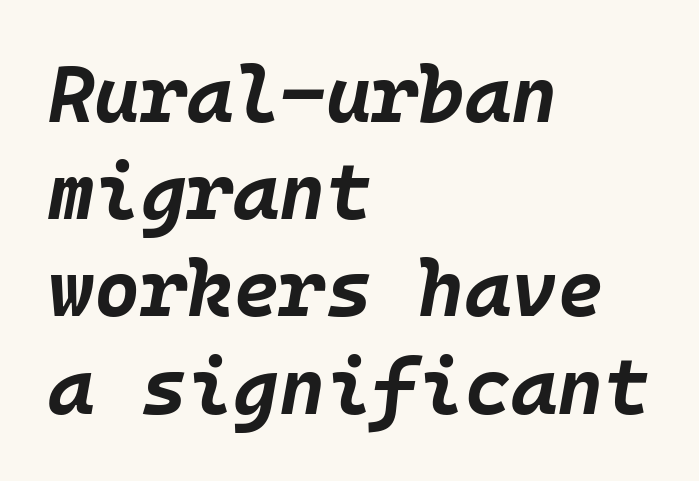
{"italic": "yes", "lean": "right", "slant_degrees": 10, "bold": "yes", "weight": "bold", "width": "normal", "stroke_contrast": "low", "x_height": "large", "monospaced": "yes", "underline": "no", "align": "left", "line_spacing_ratio": 1.23, "letter_spacing": "normal", "letter_spacing_em": 0.0, "glyph_px": 79}
